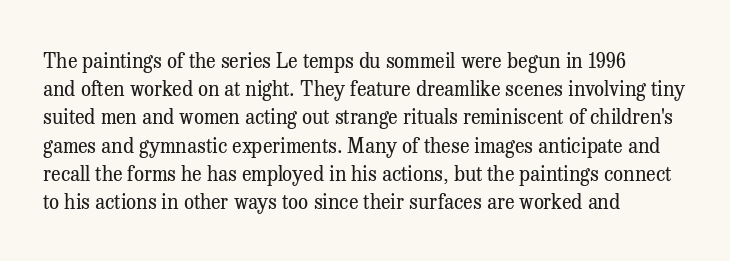
{"italic": "no", "bold": "no", "underline": "no", "align": "left", "line_spacing": "normal", "line_spacing_ratio": 1.41, "letter_spacing": "normal", "letter_spacing_em": 0.0, "glyph_px": 20}
